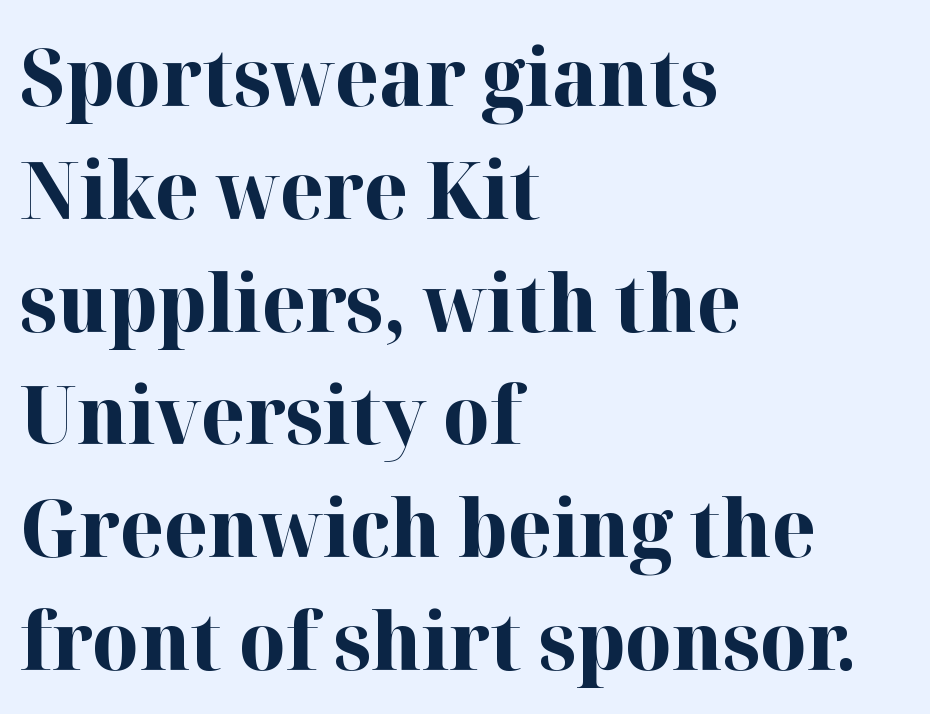
{"serif": "yes", "italic": "no", "bold": "yes", "weight": "bold", "width": "normal", "stroke_contrast": "high", "x_height": "medium", "monospaced": "no", "underline": "no", "align": "left", "line_spacing": "normal", "line_spacing_ratio": 1.41, "letter_spacing": "normal", "letter_spacing_em": 0.0, "glyph_px": 80}
